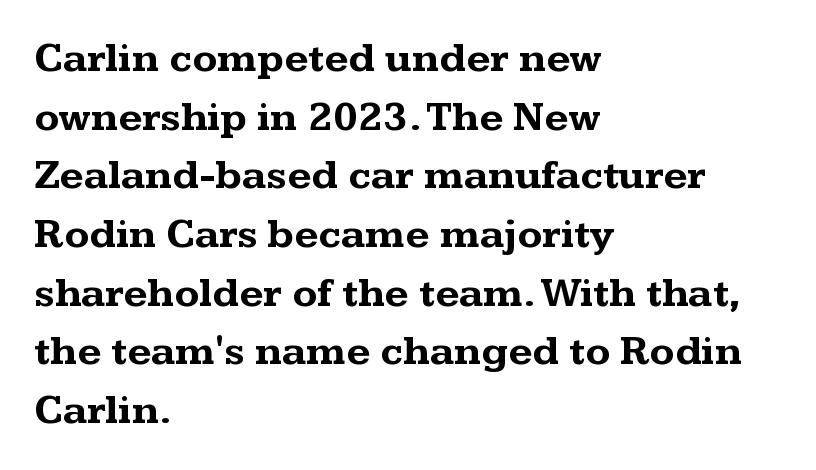
The image shows 41 px bold, wide serif type, upright; set left-aligned, normal line spacing (1.43x), normal letter spacing, not underlined; medium stroke contrast and a medium x-height.
